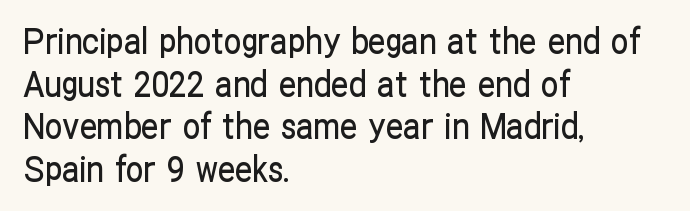
The string is rendered with underlining switched off. Here the designer chose a conventional face with non-uniform glyph widths. The face used here is a sans, in the tradition of grotesques and geometrics. Casual observation: everything's shoved over to the left.
